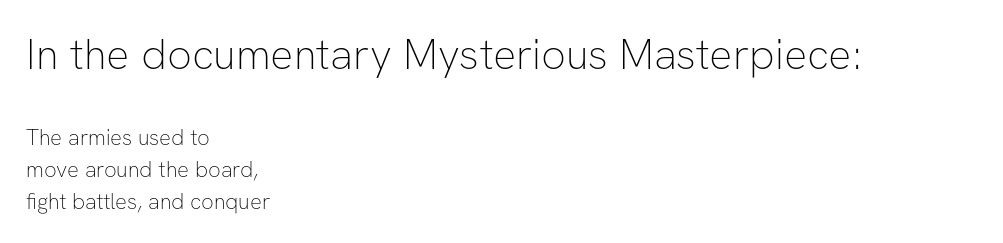
{"serif": "no", "italic": "no", "bold": "no", "weight": "thin", "width": "normal", "stroke_contrast": "low", "x_height": "medium", "monospaced": "no", "underline": "no", "align": "left", "line_spacing": "normal", "line_spacing_ratio": 1.46, "letter_spacing": "normal", "letter_spacing_em": 0.0, "larger_block": "first", "size_ratio": 1.95, "glyph_px": 43}
